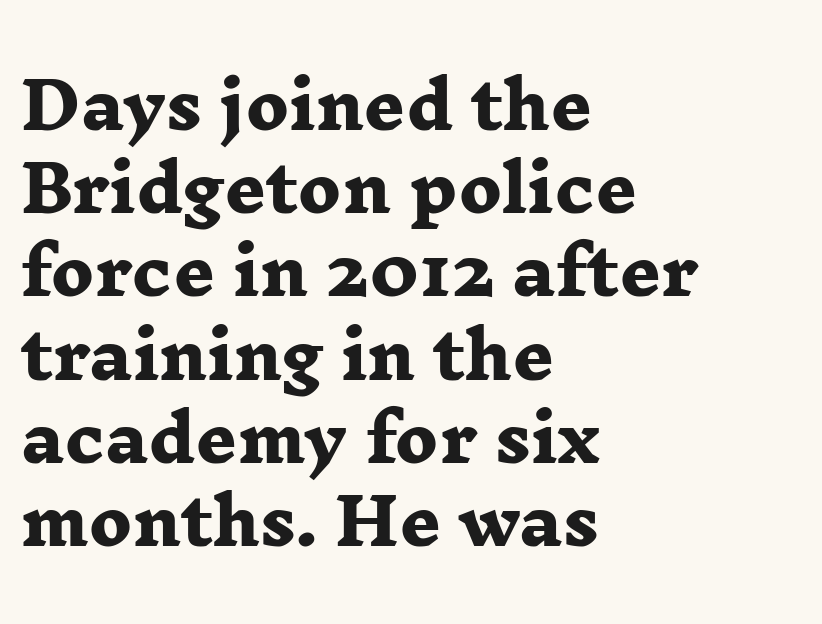
{"serif": "yes", "bold": "yes", "weight": "heavy", "width": "wide", "stroke_contrast": "low", "x_height": "medium", "monospaced": "no", "underline": "no", "align": "left", "line_spacing": "normal", "line_spacing_ratio": 1.3, "letter_spacing": "normal", "letter_spacing_em": 0.0, "glyph_px": 64}
